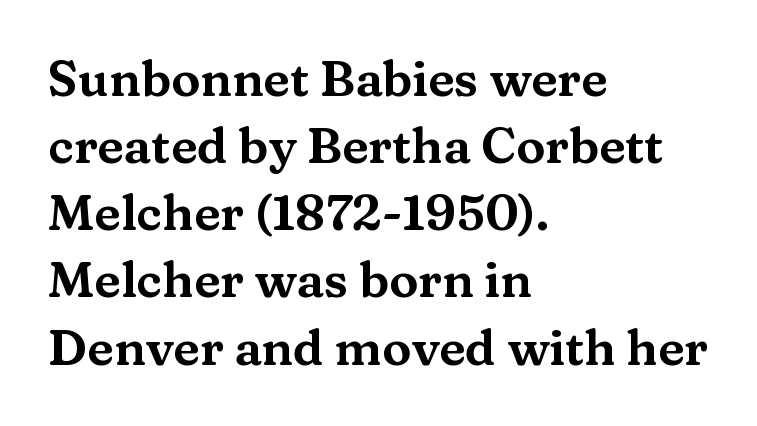
The image shows 49 px wide serif type, upright; set left-aligned, normal line spacing (1.37x), normal letter spacing, not underlined; medium stroke contrast and a medium x-height.
